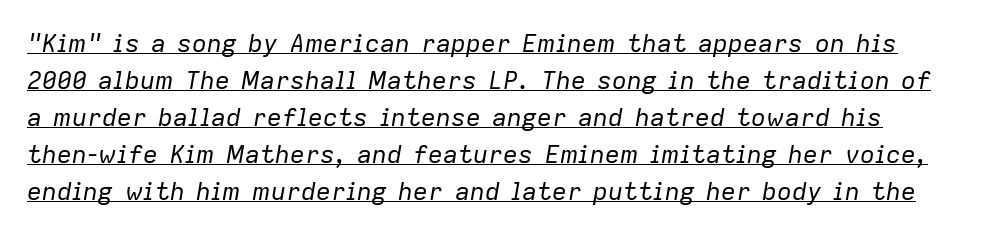
Q: Is the text bold? A: No.
Q: Is the text italic (slanted)? A: Yes, it leans right by about 9 degrees.
Q: Is the text underlined? A: Yes.
Q: Is the spacing between letters normal or unusually wide? A: Normal.
Q: Is the spacing between lines tight, normal or loose? A: Normal.
